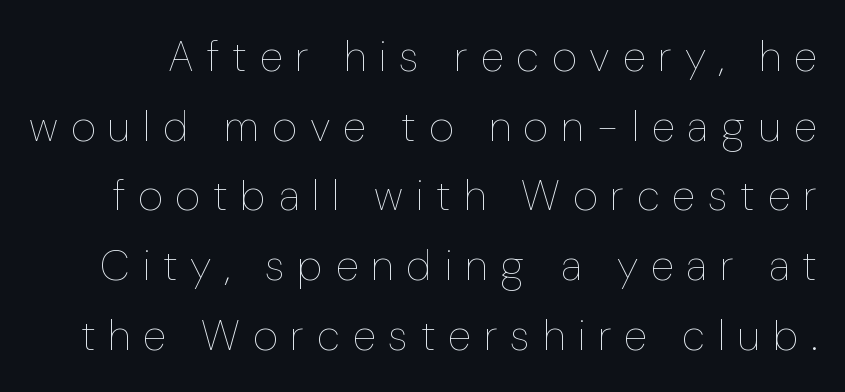
{"italic": "no", "bold": "no", "weight": "thin", "width": "normal", "stroke_contrast": "low", "x_height": "medium", "monospaced": "no", "underline": "no", "line_spacing": "normal", "line_spacing_ratio": 1.62, "letter_spacing": "wide", "letter_spacing_em": 0.3, "glyph_px": 43}
